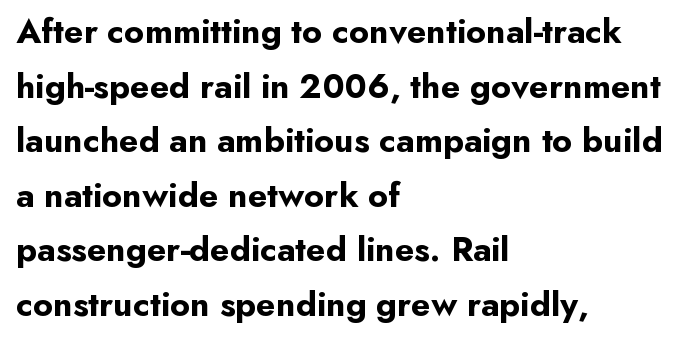
Q: Is the text bold? A: Yes.
Q: Is the text italic (slanted)? A: No, it is upright.
Q: Is the typeface a serif or a sans-serif typeface? A: Sans-serif.
Q: Is the text underlined? A: No.
Q: How is the paragraph aligned? A: Left-aligned.
Q: Is the spacing between letters normal or unusually wide? A: Normal.
Q: Is the spacing between lines tight, normal or loose? A: Normal.
Q: Width (condensed, normal, or wide)? A: Normal.
Q: Stroke contrast? A: Low.
Q: x-height? A: Small.
Q: Monospaced? A: No.
